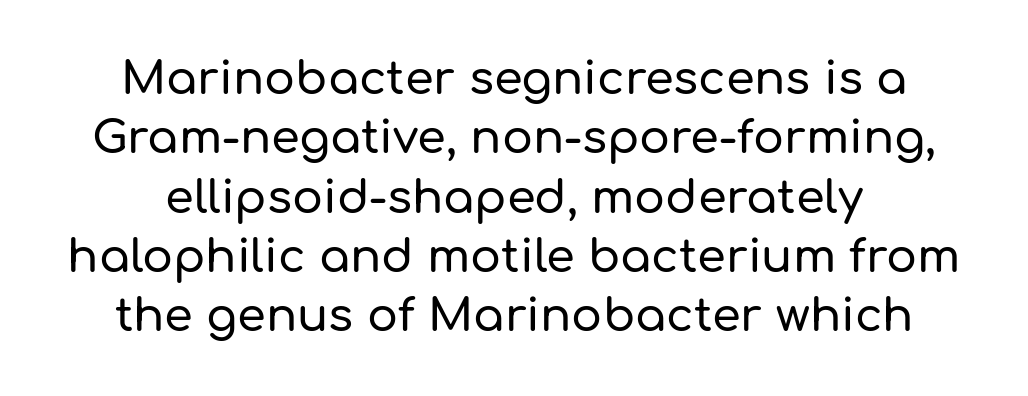
Q: Is the text italic (slanted)? A: No, it is upright.
Q: Is the typeface a serif or a sans-serif typeface? A: Sans-serif.
Q: Is the text underlined? A: No.
Q: Is the spacing between letters normal or unusually wide? A: Normal.
Q: Is the spacing between lines tight, normal or loose? A: Normal.
Q: Width (condensed, normal, or wide)? A: Normal.
Q: Stroke contrast? A: Low.
Q: x-height? A: Medium.
Q: Monospaced? A: No.
